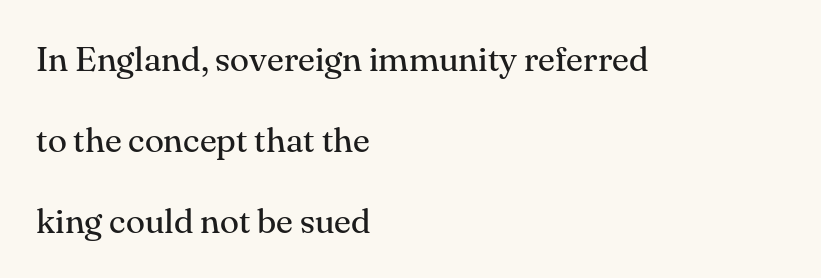
The image shows 35 px regular-weight serif type, upright; set left-aligned, loose line spacing (2.31x), normal letter spacing, not underlined; medium stroke contrast and a small x-height.
